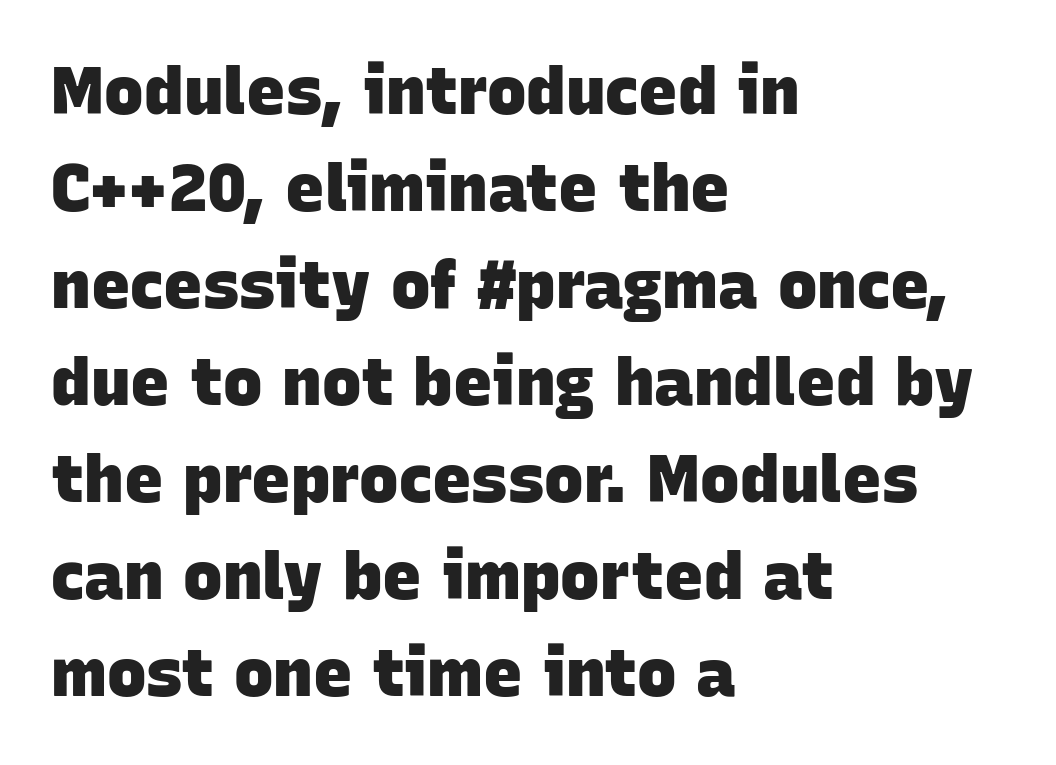
Q: Is the text bold? A: Yes.
Q: Is the typeface a serif or a sans-serif typeface? A: Sans-serif.
Q: Is the text underlined? A: No.
Q: How is the paragraph aligned? A: Left-aligned.
Q: Is the spacing between letters normal or unusually wide? A: Normal.
Q: Is the spacing between lines tight, normal or loose? A: Normal.
Q: Width (condensed, normal, or wide)? A: Normal.
Q: Stroke contrast? A: Low.
Q: x-height? A: Large.
Q: Monospaced? A: No.
